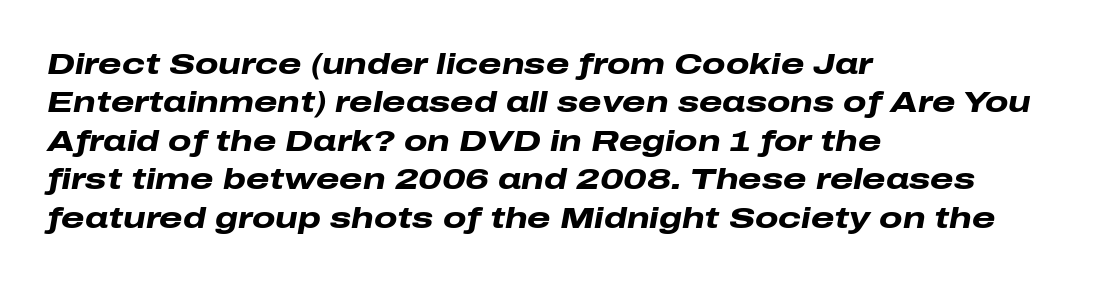
Think of a printed novel: that variable character pitch is what you see here. Successive baselines arrive at the customary interval. Typographic density is high because the face is bold. Each word holds together tightly as a unit, with standard inter-letter gaps. The lines in this sample share a left origin and differ only in where they stop.
